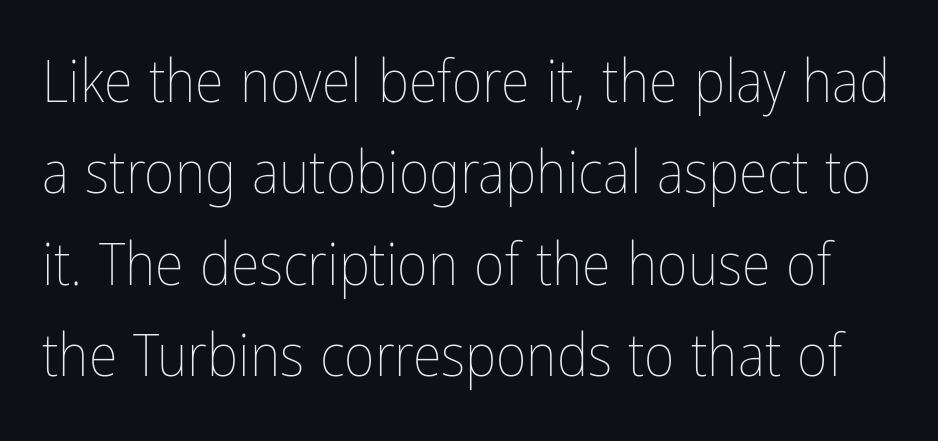
Q: Is the text bold? A: No.
Q: Is the text italic (slanted)? A: No, it is upright.
Q: Is the text underlined? A: No.
Q: Is the spacing between letters normal or unusually wide? A: Normal.
Q: Is the spacing between lines tight, normal or loose? A: Normal.
Q: Width (condensed, normal, or wide)? A: Condensed.
Q: Stroke contrast? A: Low.
Q: x-height? A: Medium.
Q: Monospaced? A: No.
